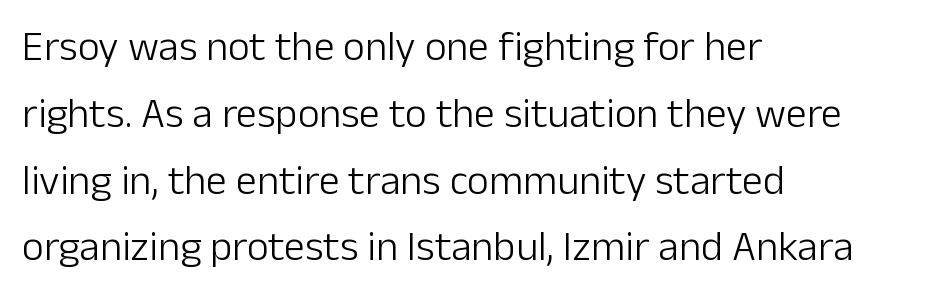
A light-to-regular cut is what we see here. Proportional: the letters do not fall into vertical columns. To sum up the face: it is a sans, with no serifs. If you measured baseline to baseline, you'd find a middling distance. Italic: no, the glyphs are upright roman. Short note: letters normally spaced.
